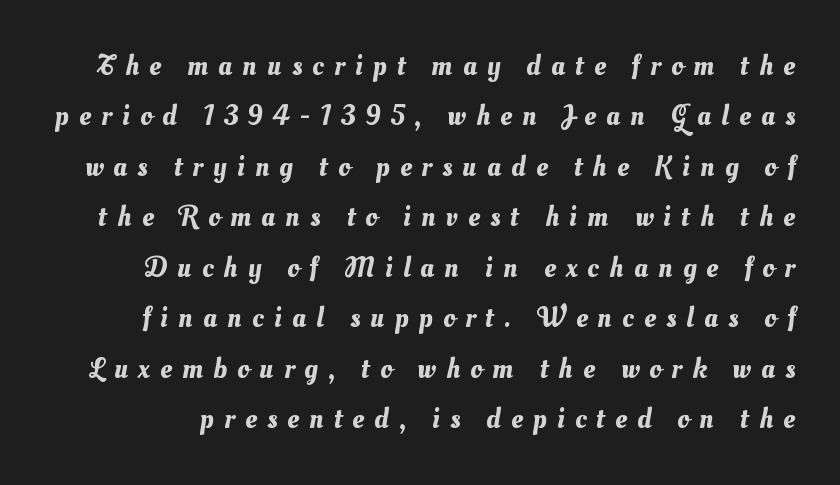
The image shows 29 px text type; set line spacing 1.74x, unusually wide letter spacing (+0.35 em), not underlined; medium stroke contrast and a small x-height.
